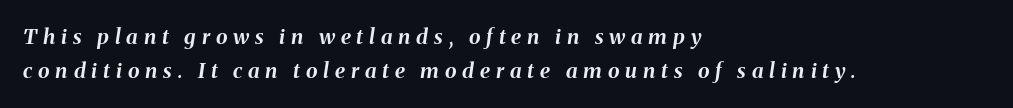
Stroke thickness is high; the sample reads as a true bold. These lines were composed using italics. Teacher's note: observe the even left margin — that is flush-left alignment. Here the glyphs are tracked loosely, breaking word shapes into spaced letters. This rendering features lettering with no underline.
